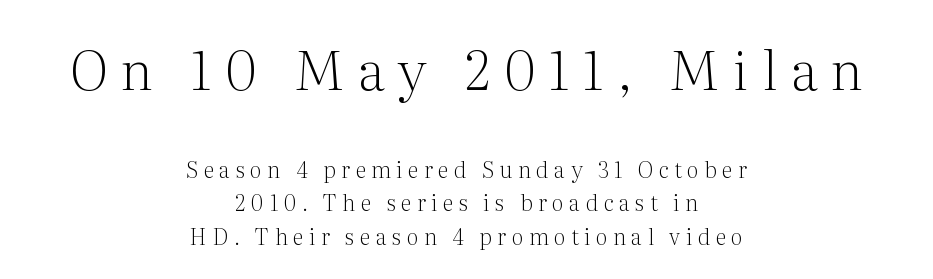
The image shows 54 px light serif type, upright; set centered, normal line spacing (1.53x), unusually wide letter spacing (+0.25 em), not underlined; the first (top) block is 2.45x larger; medium stroke contrast and a medium x-height.
